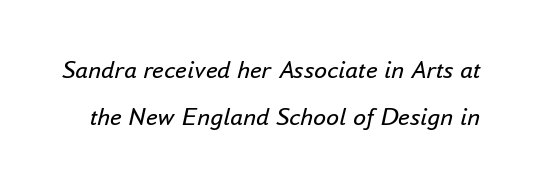
The image shows 26 px text type, italic (leaning right); set line spacing 1.81x, normal letter spacing, not underlined.
